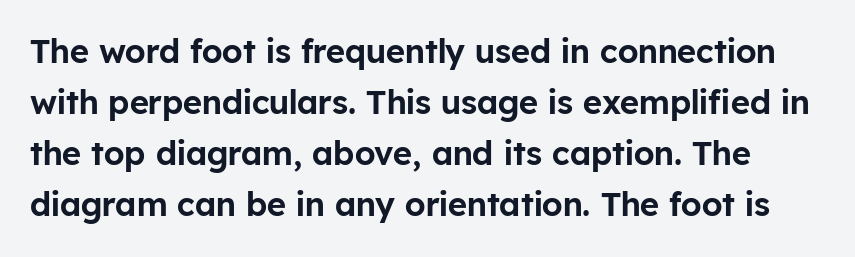
{"serif": "no", "italic": "no", "width": "normal", "stroke_contrast": "low", "x_height": "medium", "monospaced": "no", "underline": "no", "line_spacing": "normal", "line_spacing_ratio": 1.55, "letter_spacing": "normal", "letter_spacing_em": 0.0, "glyph_px": 33}
